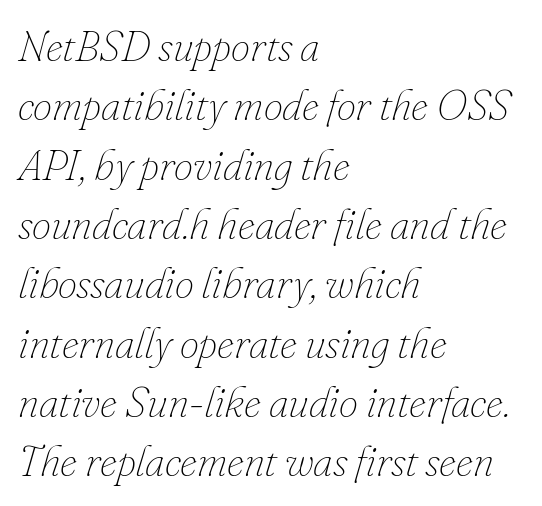
The horizontal fit of the characters is conventional and even. Quick note: italic. The zone under the glyphs is completely vacant. The passage is arranged the way most books set body copy — flush left.
